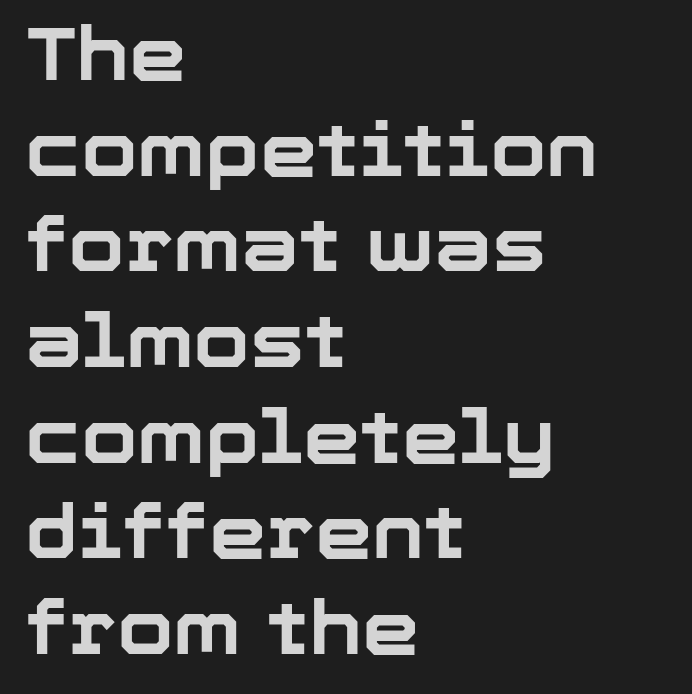
Q: Is the text bold? A: Yes.
Q: Is the text italic (slanted)? A: No, it is upright.
Q: Is the typeface a serif or a sans-serif typeface? A: Sans-serif.
Q: Is the text underlined? A: No.
Q: How is the paragraph aligned? A: Left-aligned.
Q: Is the spacing between letters normal or unusually wide? A: Normal.
Q: Is the spacing between lines tight, normal or loose? A: Normal.
Q: Width (condensed, normal, or wide)? A: Normal.
Q: Stroke contrast? A: Low.
Q: x-height? A: Medium.
Q: Monospaced? A: No.
